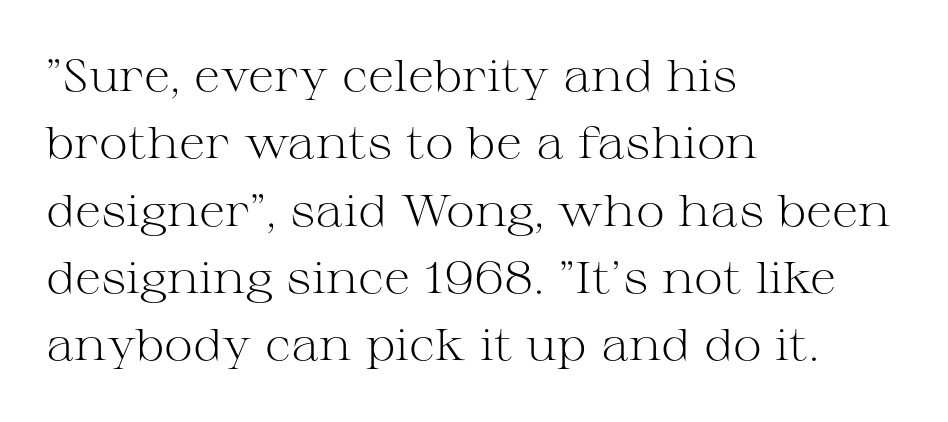
Q: Is the text bold? A: No.
Q: Is the text italic (slanted)? A: No, it is upright.
Q: Is the typeface a serif or a sans-serif typeface? A: Serif.
Q: Is the text underlined? A: No.
Q: How is the paragraph aligned? A: Left-aligned.
Q: Is the spacing between letters normal or unusually wide? A: Normal.
Q: Is the spacing between lines tight, normal or loose? A: Normal.
Q: Width (condensed, normal, or wide)? A: Wide.
Q: Stroke contrast? A: Medium.
Q: x-height? A: Medium.
Q: Monospaced? A: No.
